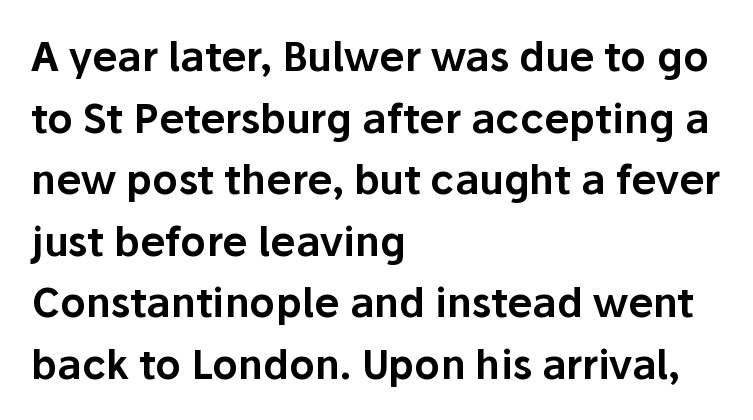
Q: Is the text italic (slanted)? A: No, it is upright.
Q: Is the typeface a serif or a sans-serif typeface? A: Sans-serif.
Q: Is the text underlined? A: No.
Q: How is the paragraph aligned? A: Left-aligned.
Q: Is the spacing between letters normal or unusually wide? A: Normal.
Q: Is the spacing between lines tight, normal or loose? A: Normal.
Q: Width (condensed, normal, or wide)? A: Normal.
Q: Stroke contrast? A: Low.
Q: x-height? A: Medium.
Q: Monospaced? A: No.
